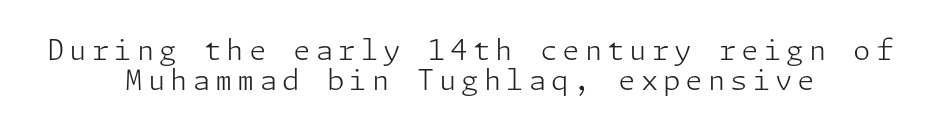
The image shows 28 px light sans-serif type, upright; set centered, tight line spacing (1.07x), not underlined; low stroke contrast and a medium x-height.
